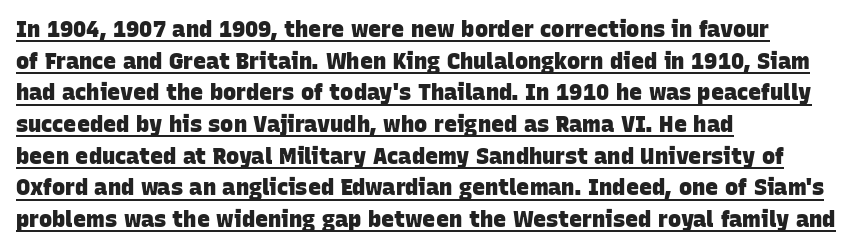
The image shows 22 px bold type; set left-aligned, normal line spacing (1.44x), normal letter spacing, underlined.
